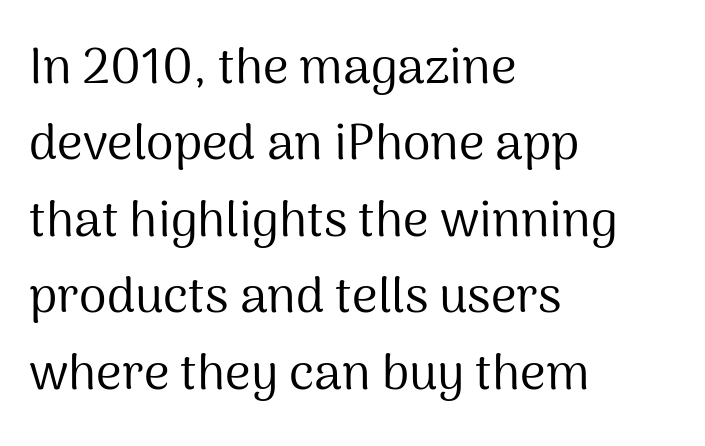
The image shows 50 px regular-weight sans-serif type, upright; set left-aligned, normal line spacing (1.53x), normal letter spacing, not underlined; medium stroke contrast and a medium x-height.
